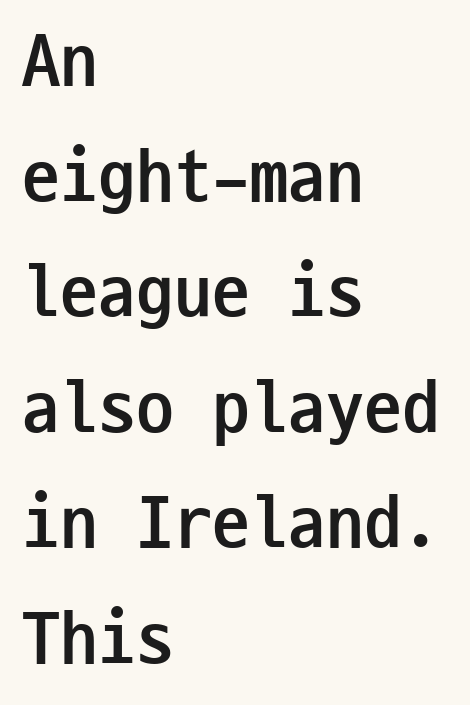
Each row of text sits above clean, open space. There is no visible air inserted between adjacent glyphs. Teacher's note: observe the even left margin — that is flush-left alignment. Notice how thick the strokes are: this is what a full bold looks like.
